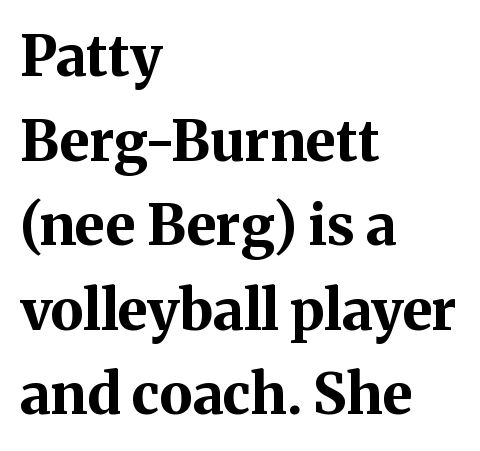
The image shows 56 px bold serif type, upright; set left-aligned, normal line spacing (1.51x), normal letter spacing, not underlined; medium stroke contrast and a medium x-height.
